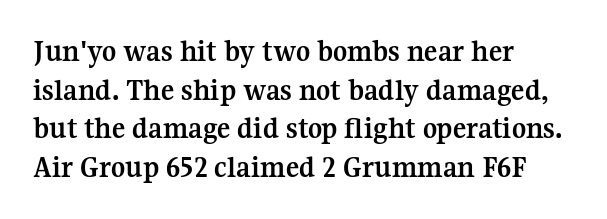
The image shows 31 px semibold serif type, upright; set left-aligned, normal line spacing (1.25x), normal letter spacing, not underlined; medium stroke contrast and a medium x-height.
